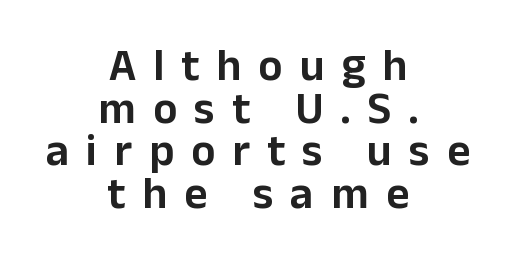
The image shows 45 px sans-serif type, upright; set centered, tight line spacing (0.95x), unusually wide letter spacing (+0.38 em), not underlined; low stroke contrast and a medium x-height.
